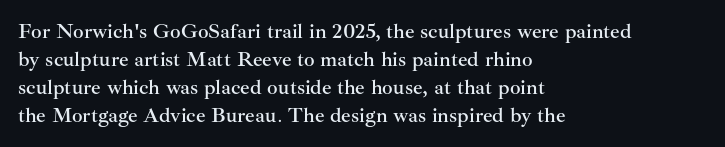
The image shows 21 px text type, upright; set left-aligned, normal line spacing (1.33x), normal letter spacing, not underlined.
